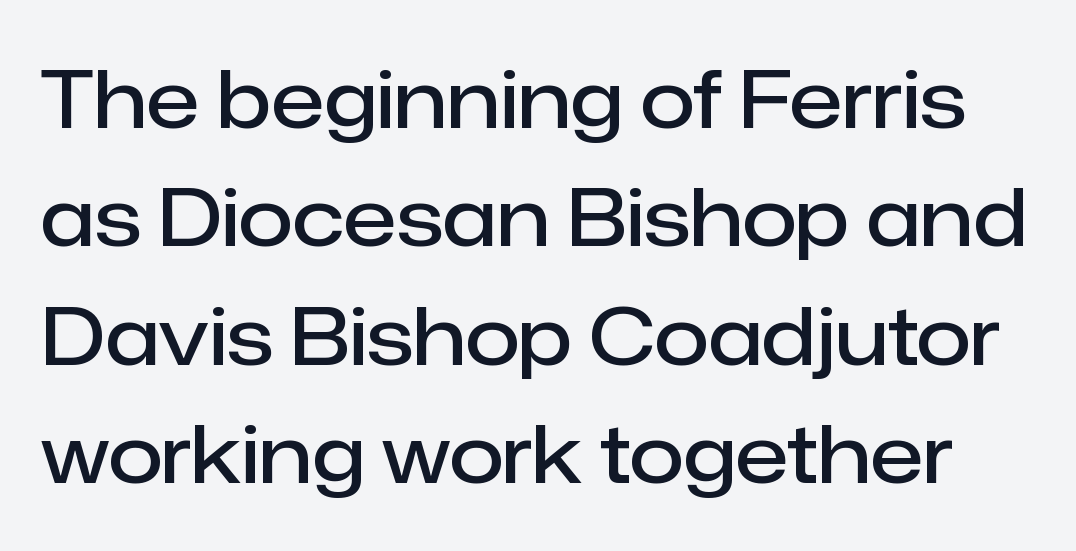
The image shows 79 px semibold sans-serif type, upright; set normal line spacing (1.5x), normal letter spacing, not underlined; low stroke contrast and a medium x-height.
